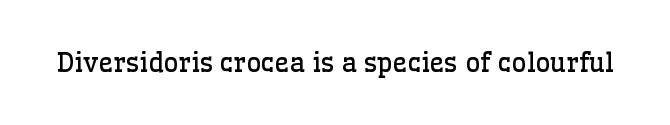
Q: Is the text bold? A: No.
Q: Is the text italic (slanted)? A: No, it is upright.
Q: Is the text underlined? A: No.
Q: Is the spacing between letters normal or unusually wide? A: Normal.
